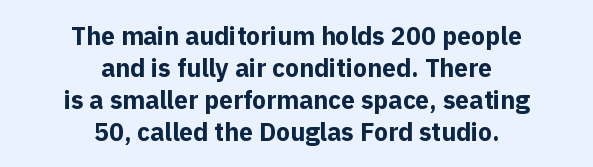
The line texture is even and compact thanks to regular tracking. What weight is shown? A full bold with thick strokes. Centered paragraph, ragged on both sides. Unlike italic type, these characters show no tilt at all. The words here are not underlined. The rendering uses a moderate line-height, typical for paragraphs.
